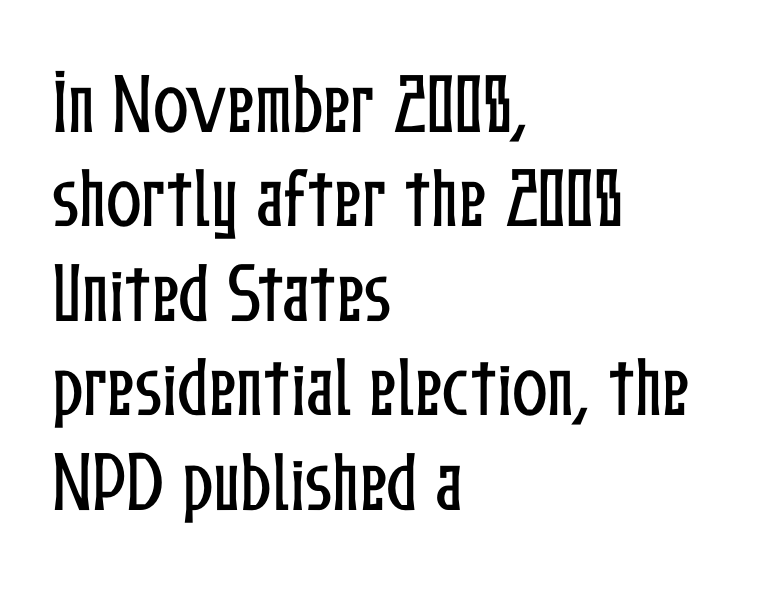
Q: Is the text italic (slanted)? A: No, it is upright.
Q: Is the text underlined? A: No.
Q: How is the paragraph aligned? A: Left-aligned.
Q: Is the spacing between letters normal or unusually wide? A: Normal.
Q: Is the spacing between lines tight, normal or loose? A: Normal.
Q: Width (condensed, normal, or wide)? A: Condensed.
Q: Stroke contrast? A: Low.
Q: x-height? A: Medium.
Q: Monospaced? A: No.
